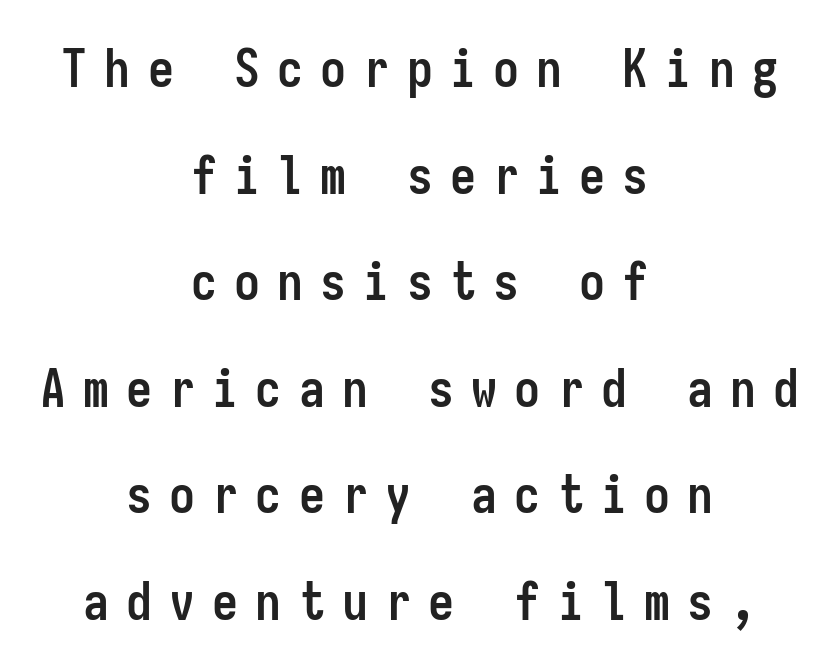
The image shows 52 px semibold, condensed sans-serif type, upright, monospaced; set centered, loose line spacing (2.05x), unusually wide letter spacing (+0.33 em), not underlined; low stroke contrast and a medium x-height.
